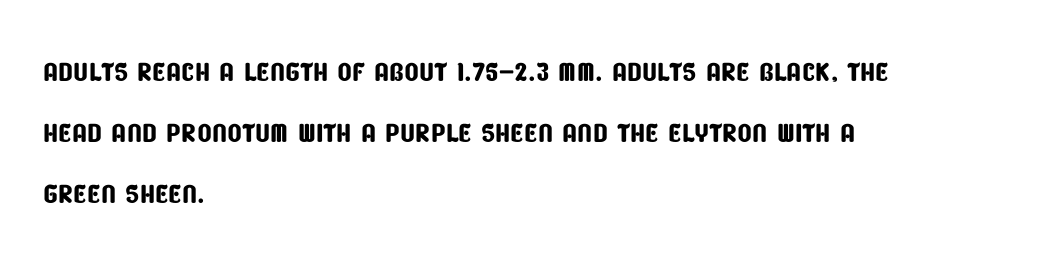
Each letter keeps its own natural width here, so spacing adapts to shape. Nothing unusual about the tracking: characters are spaced as the font intends. The baseline area is clear. Does the copy run flush right? No — it runs flush left. Honestly, the row spacing looks completely unremarkable.
